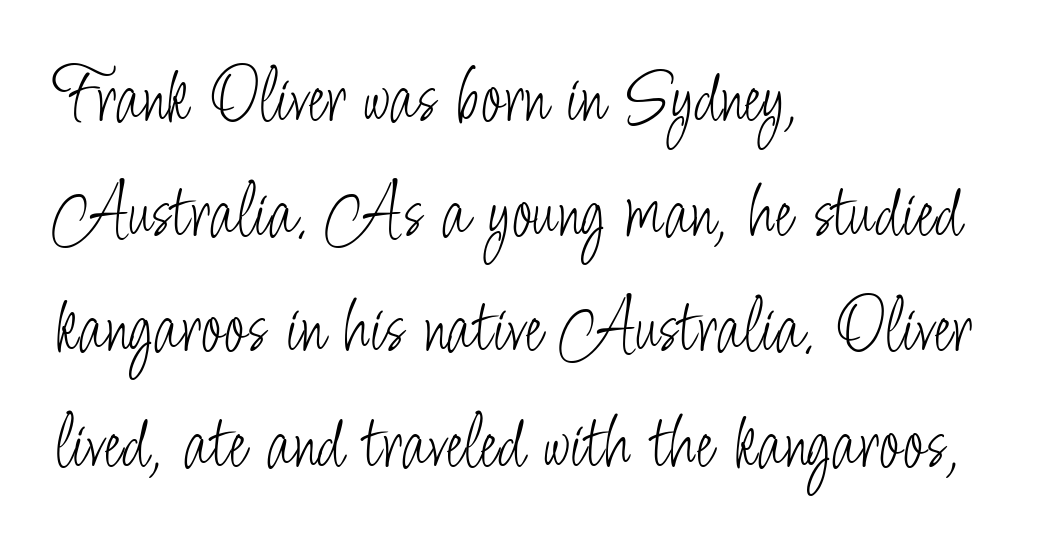
The image shows 80 px light, condensed sans-serif type; set left-aligned, normal line spacing (1.44x), normal letter spacing, not underlined; low stroke contrast and a small x-height.
